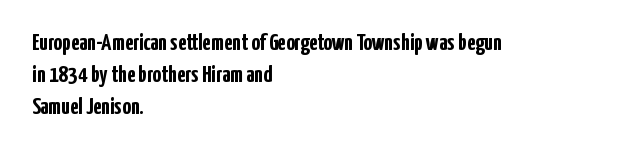
{"italic": "no", "bold": "yes", "underline": "no", "align": "left", "line_spacing": "normal", "line_spacing_ratio": 1.34, "letter_spacing": "normal", "letter_spacing_em": 0.0, "glyph_px": 24}
